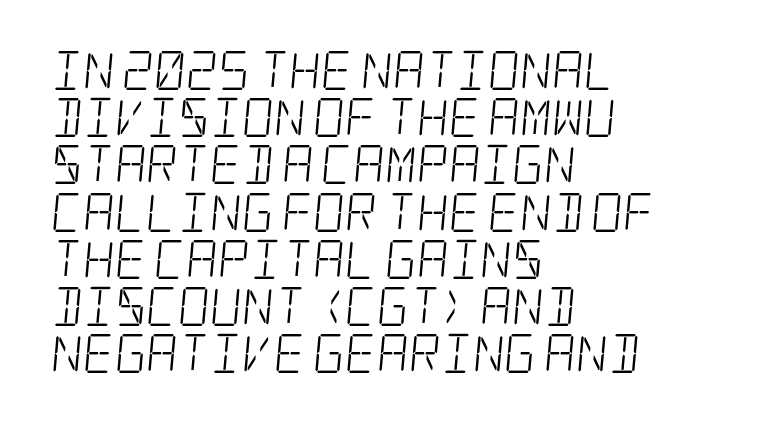
The image shows 39 px light, condensed serif type; set left-aligned, line spacing 1.21x, normal letter spacing, not underlined; low stroke contrast and a large x-height.
